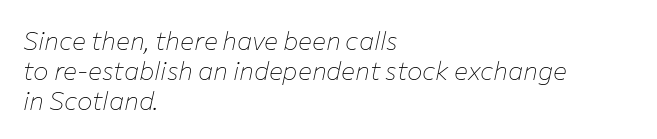
The space directly below the letters is spotless. Characters are canted at an angle relative to the baseline's perpendicular. Does extra space separate the letters? No, they use regular spacing. This block would grow much taller if given ordinary leading; it's compressed now. Horizontal alignment here is leftward, the default for most running prose.
